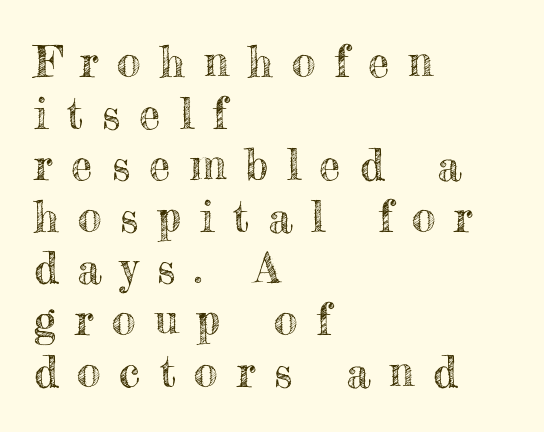
Q: Is the text italic (slanted)? A: No, it is upright.
Q: Is the text underlined? A: No.
Q: How is the paragraph aligned? A: Left-aligned.
Q: Is the spacing between letters normal or unusually wide? A: Unusually wide.
Q: Width (condensed, normal, or wide)? A: Normal.
Q: x-height? A: Small.
Q: Monospaced? A: No.
